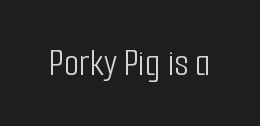
{"serif": "no", "italic": "no", "bold": "no", "weight": "light", "width": "condensed", "stroke_contrast": "low", "x_height": "medium", "monospaced": "no", "underline": "no", "letter_spacing": "normal", "letter_spacing_em": 0.0, "glyph_px": 40}
